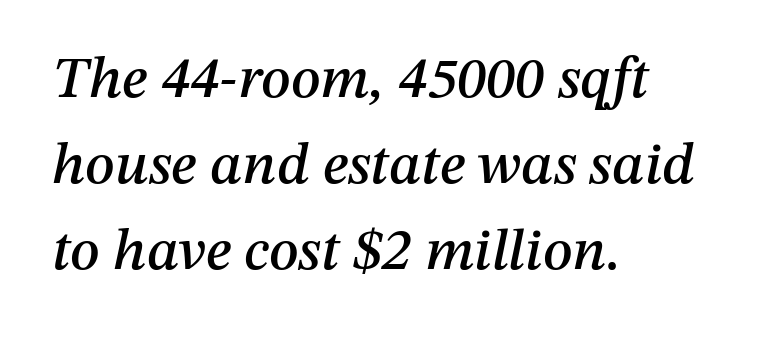
The image shows 59 px text type, italic (leaning right); set left-aligned, normal line spacing (1.46x), normal letter spacing, not underlined; medium stroke contrast and a medium x-height.
